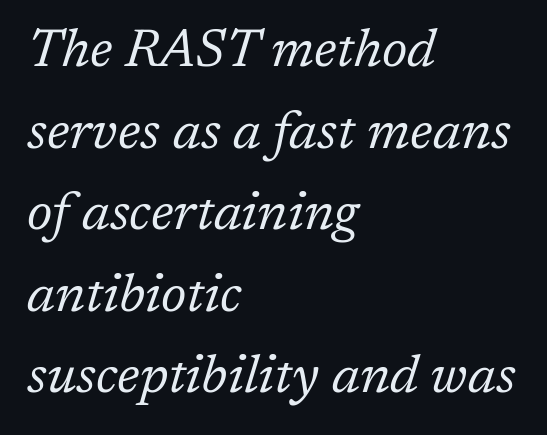
Q: Is the text bold? A: No.
Q: Is the text italic (slanted)? A: Yes, it leans right by about 17 degrees.
Q: Is the typeface a serif or a sans-serif typeface? A: Serif.
Q: Is the text underlined? A: No.
Q: How is the paragraph aligned? A: Left-aligned.
Q: Is the spacing between letters normal or unusually wide? A: Normal.
Q: Is the spacing between lines tight, normal or loose? A: Normal.
Q: Width (condensed, normal, or wide)? A: Normal.
Q: Stroke contrast? A: Low.
Q: x-height? A: Medium.
Q: Monospaced? A: No.
